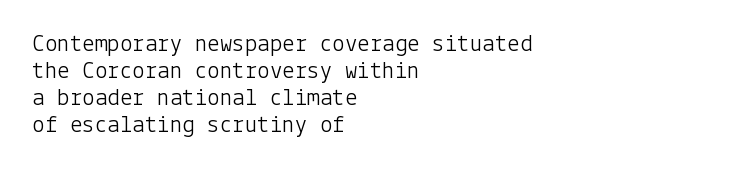
{"italic": "no", "bold": "no", "underline": "no", "align": "left", "line_spacing": "tight", "line_spacing_ratio": 1.08, "letter_spacing": "normal", "letter_spacing_em": 0.0, "glyph_px": 25}
